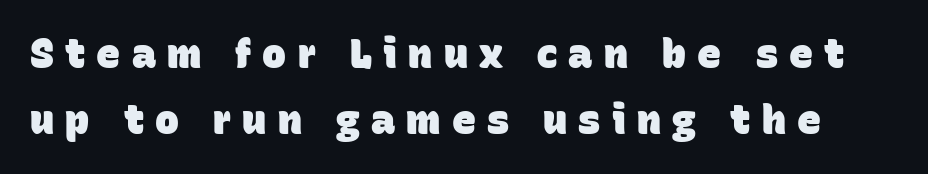
These lines are rendered in a variable-pitch font. If you measured baseline to baseline, you'd find a middling distance. These lines are composed in type without serifs. The space beneath each line is pristine and unruled.
